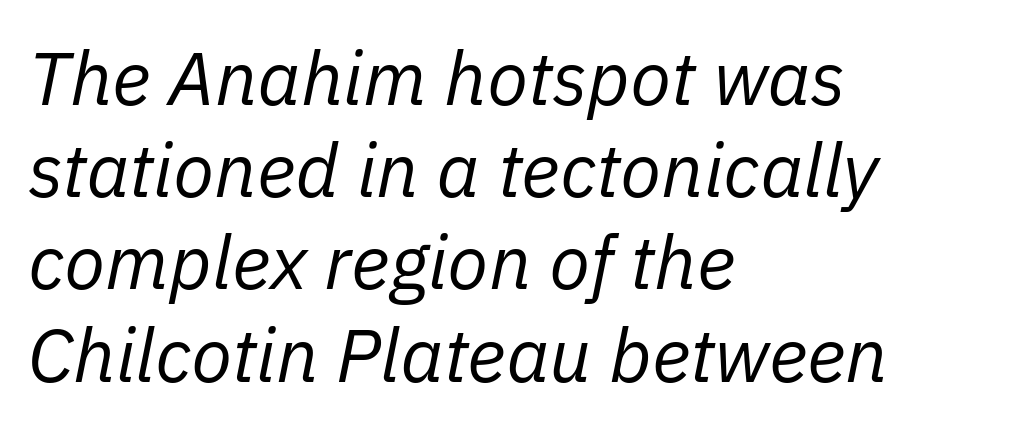
The image shows 75 px regular-weight type, italic (leaning right); set left-aligned, line spacing 1.23x, normal letter spacing, not underlined; low stroke contrast and a medium x-height.
